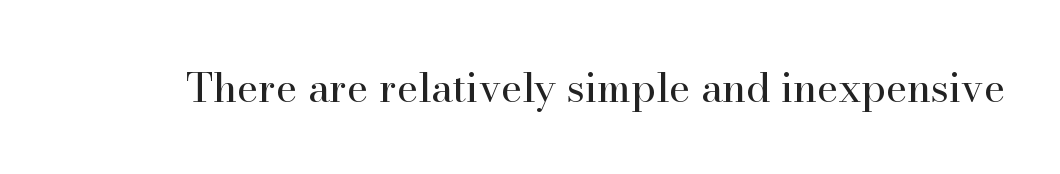
The image shows 41 px regular-weight serif type, upright; set normal letter spacing, not underlined; high stroke contrast and a small x-height.
